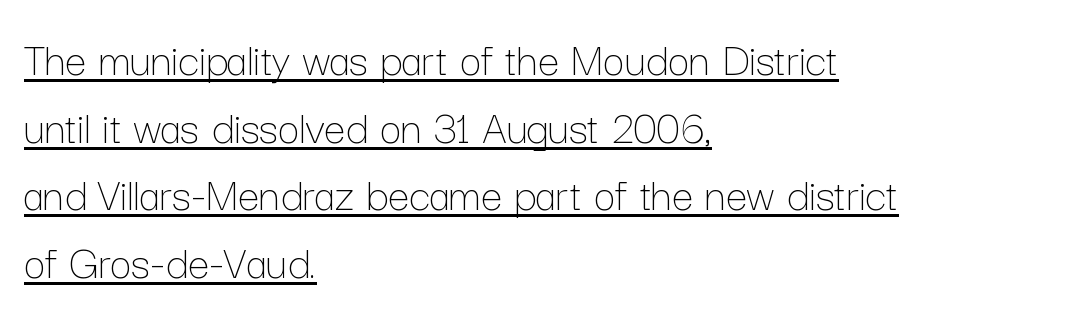
{"italic": "no", "bold": "no", "weight": "thin", "width": "normal", "stroke_contrast": "low", "x_height": "medium", "monospaced": "no", "underline": "yes", "align": "left", "line_spacing": "normal", "line_spacing_ratio": 1.41, "letter_spacing": "normal", "letter_spacing_em": 0.0, "glyph_px": 48}
